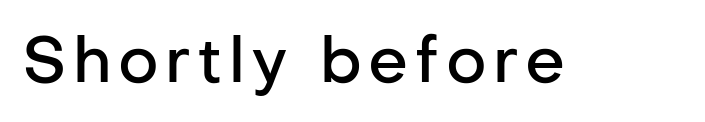
Q: Is the text bold? A: Semi-bold.
Q: Is the text italic (slanted)? A: No, it is upright.
Q: Is the typeface a serif or a sans-serif typeface? A: Sans-serif.
Q: Is the text underlined? A: No.
Q: Width (condensed, normal, or wide)? A: Normal.
Q: Stroke contrast? A: Low.
Q: x-height? A: Medium.
Q: Monospaced? A: No.
